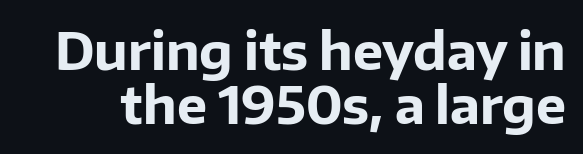
{"serif": "no", "italic": "no", "bold": "yes", "weight": "bold", "width": "normal", "stroke_contrast": "low", "x_height": "medium", "monospaced": "no", "underline": "no", "line_spacing": "tight", "line_spacing_ratio": 1.06, "letter_spacing": "normal", "letter_spacing_em": 0.0, "glyph_px": 51}
